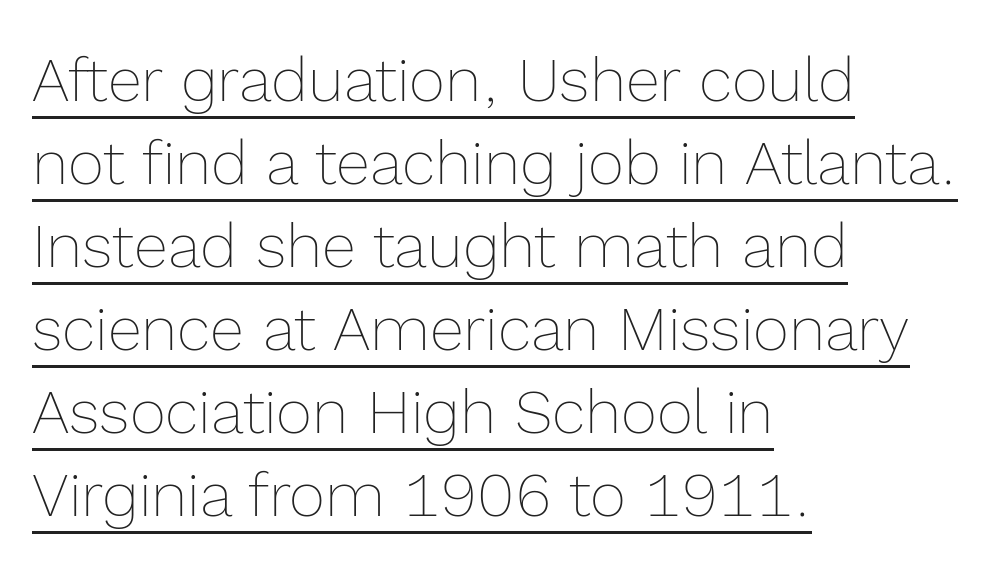
Stroke mass is kept to a normal reading level or below. Rows of type keep a routine distance in the vertical direction. A baseline rule has been typeset under these characters. It's the straight-up-and-down kind of type. These lines keep a tight, regular rhythm from letter to letter. This sample has the flowing, uneven cadence of proportional lettering.
